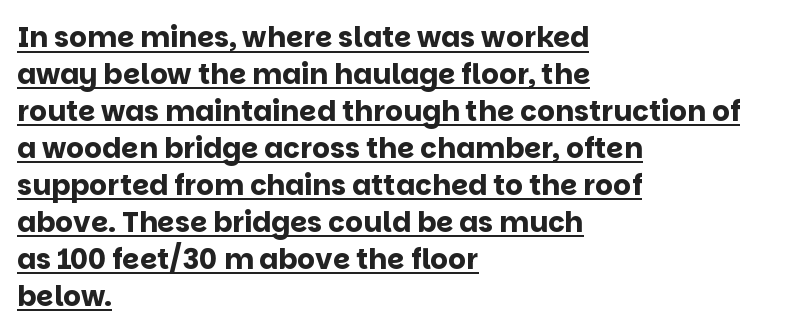
The image shows 28 px bold sans-serif type, upright; set left-aligned, normal line spacing (1.32x), normal letter spacing, underlined; low stroke contrast and a large x-height.
